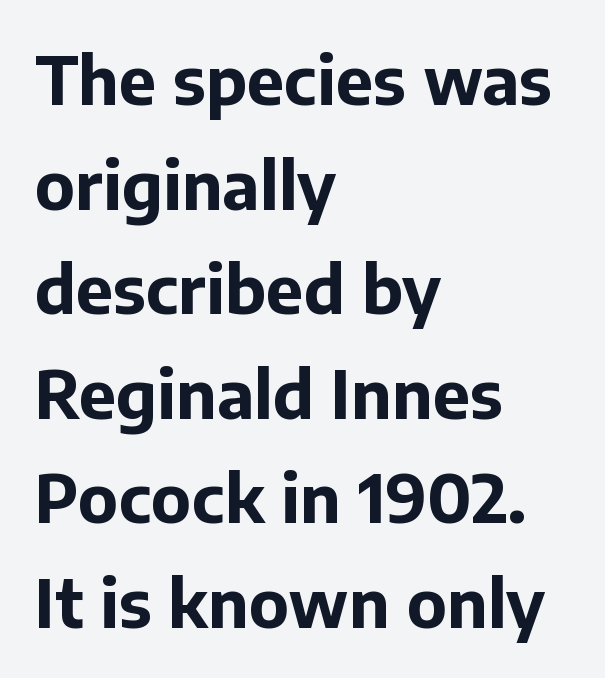
Q: Is the text bold? A: Yes.
Q: Is the text italic (slanted)? A: No, it is upright.
Q: Is the typeface a serif or a sans-serif typeface? A: Sans-serif.
Q: Is the text underlined? A: No.
Q: How is the paragraph aligned? A: Left-aligned.
Q: Is the spacing between letters normal or unusually wide? A: Normal.
Q: Is the spacing between lines tight, normal or loose? A: Normal.
Q: Width (condensed, normal, or wide)? A: Normal.
Q: Stroke contrast? A: Low.
Q: x-height? A: Medium.
Q: Monospaced? A: No.
